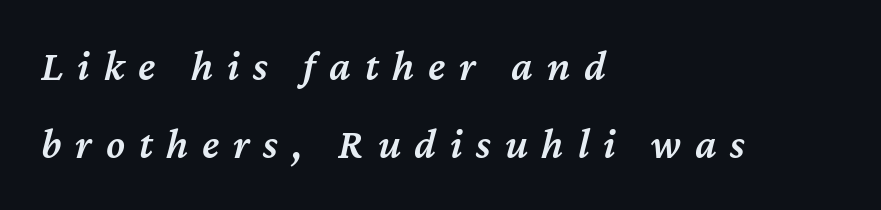
Q: Is the text bold? A: Semi-bold.
Q: Is the text italic (slanted)? A: Yes, it leans right by about 12 degrees.
Q: Is the text underlined? A: No.
Q: How is the paragraph aligned? A: Left-aligned.
Q: Is the spacing between letters normal or unusually wide? A: Unusually wide.
Q: Width (condensed, normal, or wide)? A: Normal.
Q: Stroke contrast? A: Medium.
Q: x-height? A: Medium.
Q: Monospaced? A: No.
